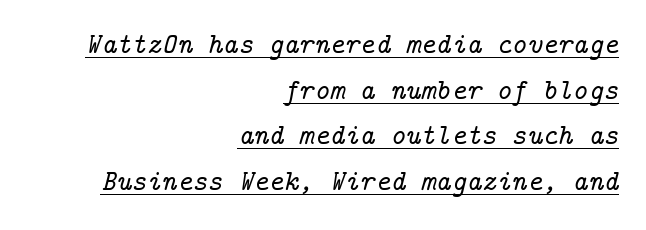
Is there an underline? Yes — a line sits under the letters. Summary of vertical rhythm: regular, with standard interline spacing. Yep, that's italic — everything's leaning. Serifs: yes, visible at the terminals of the letterforms. These lines stack with their right ends in a neat column. Is the letter spacing exaggerated? No — it looks like the ordinary default.
